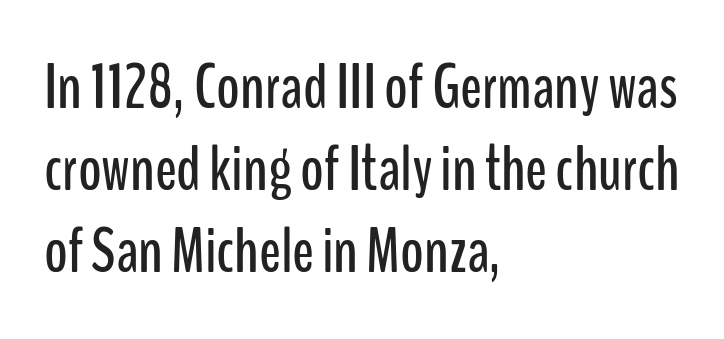
{"serif": "no", "italic": "no", "width": "condensed", "stroke_contrast": "low", "x_height": "medium", "monospaced": "no", "underline": "no", "align": "left", "line_spacing": "normal", "line_spacing_ratio": 1.28, "letter_spacing": "normal", "letter_spacing_em": 0.0, "glyph_px": 64}
